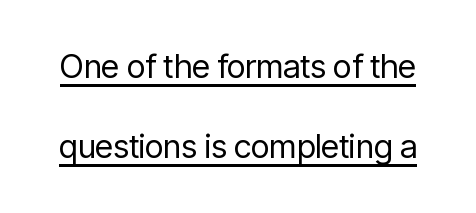
Q: Is the text bold? A: No.
Q: Is the text italic (slanted)? A: No, it is upright.
Q: Is the typeface a serif or a sans-serif typeface? A: Sans-serif.
Q: Is the text underlined? A: Yes.
Q: Is the spacing between letters normal or unusually wide? A: Normal.
Q: Is the spacing between lines tight, normal or loose? A: Loose.
Q: Width (condensed, normal, or wide)? A: Condensed.
Q: Stroke contrast? A: Low.
Q: x-height? A: Medium.
Q: Monospaced? A: No.
